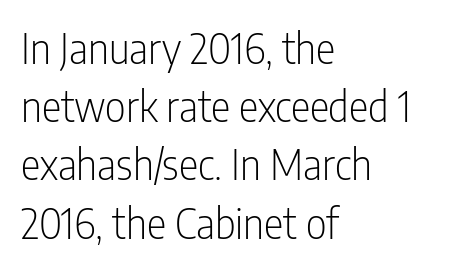
Q: Is the text bold? A: No.
Q: Is the text italic (slanted)? A: No, it is upright.
Q: Is the typeface a serif or a sans-serif typeface? A: Sans-serif.
Q: Is the text underlined? A: No.
Q: How is the paragraph aligned? A: Left-aligned.
Q: Is the spacing between letters normal or unusually wide? A: Normal.
Q: Is the spacing between lines tight, normal or loose? A: Normal.
Q: Width (condensed, normal, or wide)? A: Condensed.
Q: Stroke contrast? A: Low.
Q: x-height? A: Medium.
Q: Monospaced? A: No.
